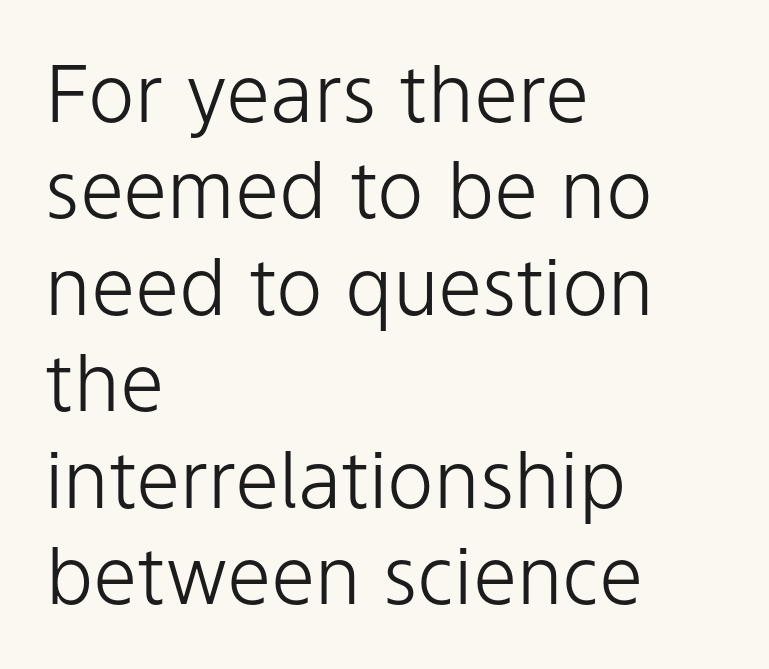
The lettering stays uniformly vertical, giving the passage a roman look. Horizontally, the lines are justified to the leading edge only. Think standard paragraph weight, or any step lighter than that. In terms of letterform style, serifs are entirely absent. This sample has the flowing, uneven cadence of proportional lettering. Nobody touched the tracking dial on this one.
